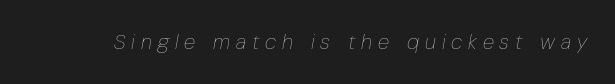
Q: Is the text bold? A: No.
Q: Is the text italic (slanted)? A: Yes, it leans right by about 10 degrees.
Q: Is the text underlined? A: No.
Q: Is the spacing between letters normal or unusually wide? A: Unusually wide.
